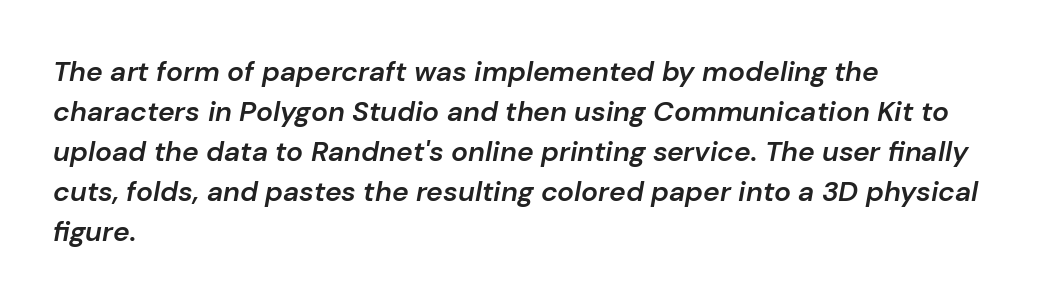
{"italic": "yes", "lean": "right", "slant_degrees": 10, "bold": "semi", "weight": "semibold", "width": "normal", "stroke_contrast": "low", "x_height": "medium", "monospaced": "no", "underline": "no", "align": "left", "line_spacing": "normal", "line_spacing_ratio": 1.43, "letter_spacing": "normal", "letter_spacing_em": 0.0, "glyph_px": 28}
